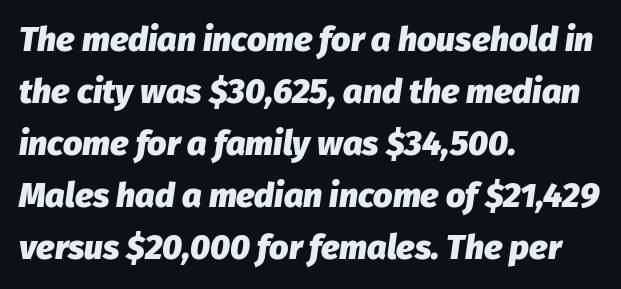
The image shows 34 px heavy type, italic (leaning right); set left-aligned, normal line spacing (1.53x), normal letter spacing, not underlined; low stroke contrast and a medium x-height.
